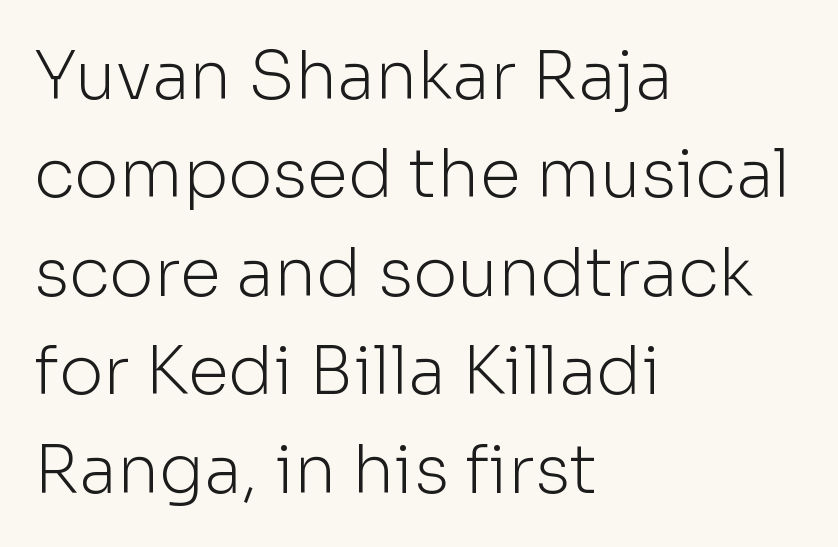
Q: Is the text bold? A: No.
Q: Is the text italic (slanted)? A: No, it is upright.
Q: Is the typeface a serif or a sans-serif typeface? A: Sans-serif.
Q: Is the text underlined? A: No.
Q: How is the paragraph aligned? A: Left-aligned.
Q: Is the spacing between letters normal or unusually wide? A: Normal.
Q: Is the spacing between lines tight, normal or loose? A: Normal.
Q: Width (condensed, normal, or wide)? A: Normal.
Q: Stroke contrast? A: Low.
Q: x-height? A: Medium.
Q: Monospaced? A: No.
